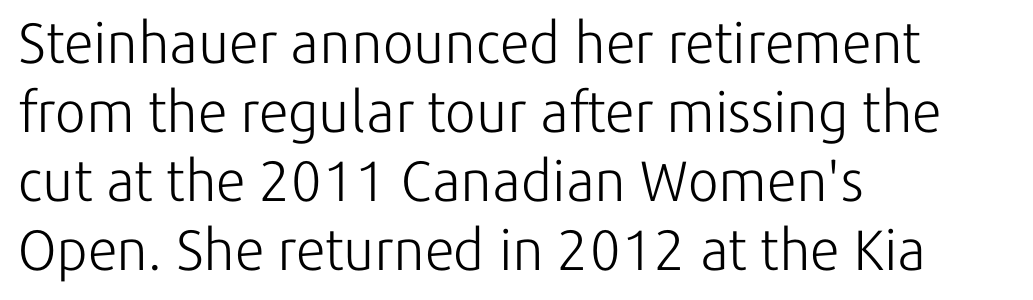
The image shows 57 px light sans-serif type, upright; set left-aligned, line spacing 1.21x, normal letter spacing, not underlined; low stroke contrast and a medium x-height.
